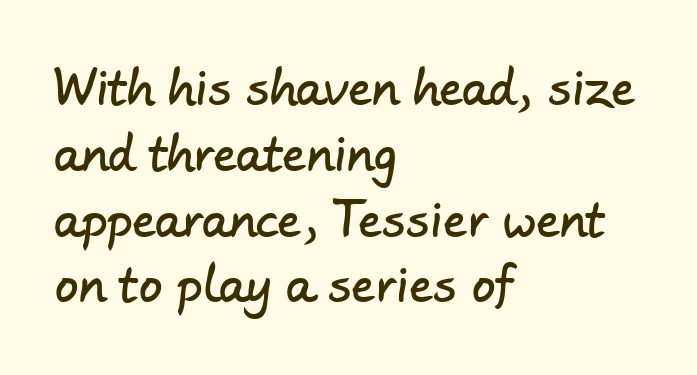
{"serif": "no", "width": "normal", "stroke_contrast": "low", "x_height": "small", "monospaced": "no", "underline": "no", "align": "left", "line_spacing": "normal", "line_spacing_ratio": 1.4, "letter_spacing": "normal", "letter_spacing_em": 0.0, "glyph_px": 47}
